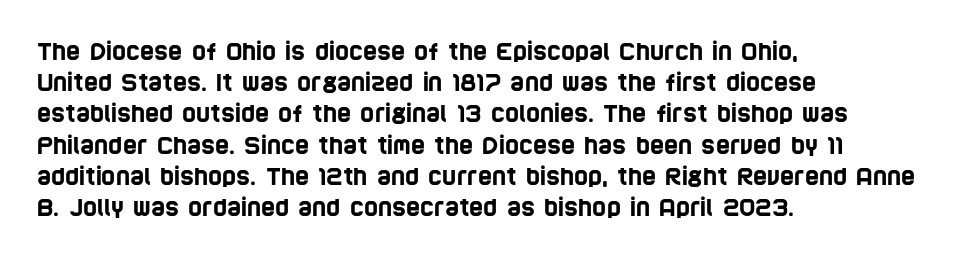
{"underline": "no", "align": "left", "line_spacing": "normal", "line_spacing_ratio": 1.3, "letter_spacing": "normal", "letter_spacing_em": 0.0, "glyph_px": 24}
